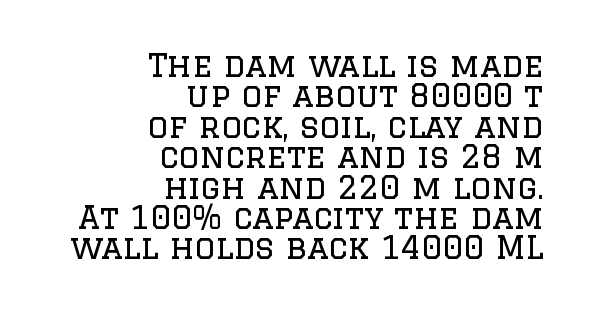
Is the type heavy? It reads as light-to-regular instead. A student would call this right alignment; a typographer would say flush right, rag left. Note: serifs present on the glyphs. The passage shown is not underscored anywhere. Glyph-to-glyph distance matches everyday printed text.
